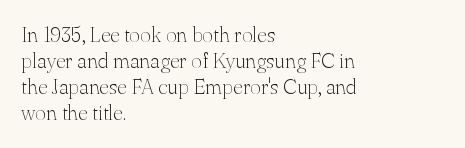
The typography opts for an upright posture over an oblique one. Unmarked baselines from the first word to the last. Students, note that the glyphs here touch the page at normal intervals. Which margin do the lines hug? The left one — the right edge is uneven. The typesetting does not lean heavy: it is not bold.
